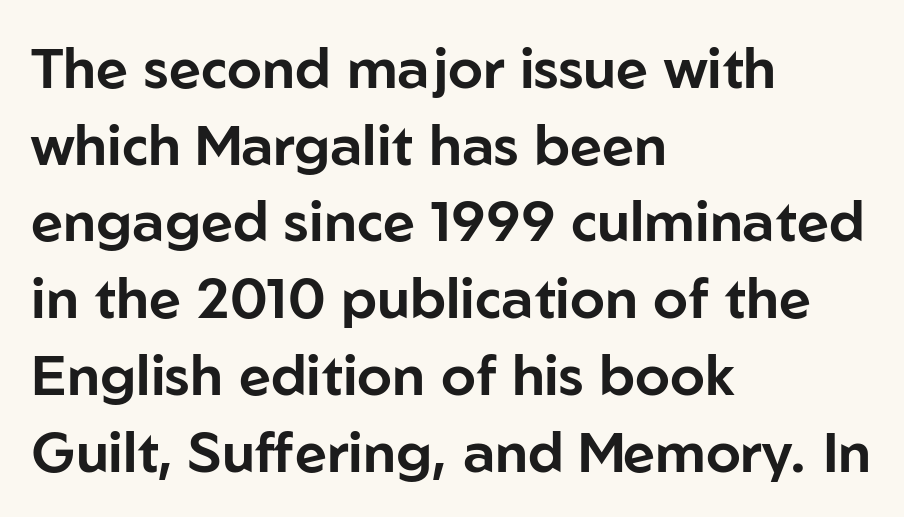
The image shows 56 px sans-serif type, upright; set left-aligned, normal line spacing (1.37x), normal letter spacing, not underlined; low stroke contrast and a medium x-height.
